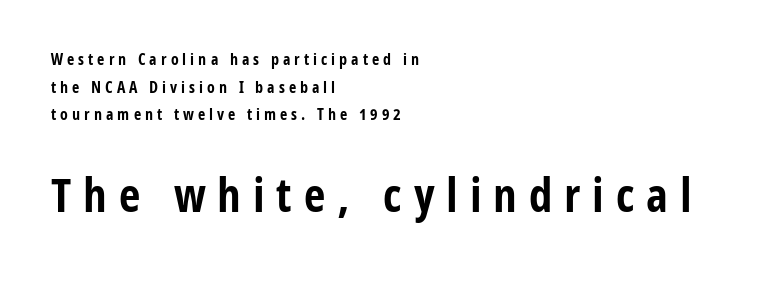
{"serif": "no", "italic": "no", "bold": "yes", "weight": "bold", "width": "condensed", "stroke_contrast": "low", "x_height": "medium", "monospaced": "no", "underline": "no", "align": "left", "line_spacing_ratio": 1.72, "letter_spacing": "wide", "letter_spacing_em": 0.25, "larger_block": "second", "size_ratio": 2.94, "glyph_px": 47}
